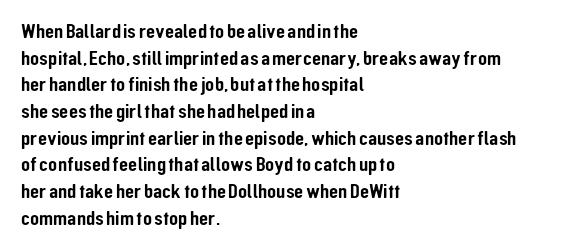
{"italic": "no", "underline": "no", "align": "left", "line_spacing": "normal", "line_spacing_ratio": 1.27, "letter_spacing": "normal", "letter_spacing_em": 0.0, "glyph_px": 21}
